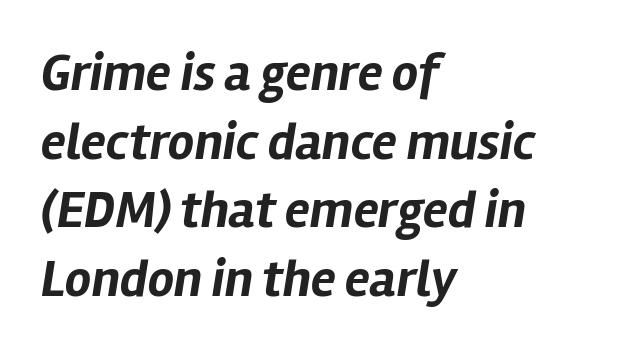
The image shows 52 px bold type, italic (leaning right); set left-aligned, normal line spacing (1.32x), normal letter spacing, not underlined; low stroke contrast and a medium x-height.
